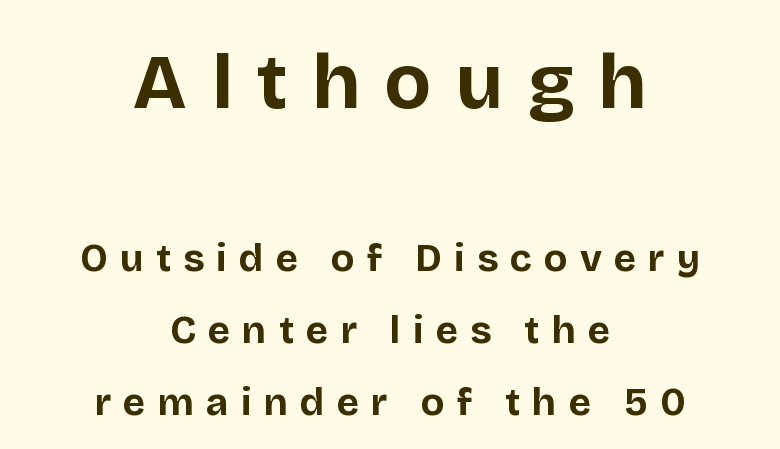
{"serif": "no", "italic": "no", "bold": "yes", "weight": "bold", "width": "normal", "stroke_contrast": "low", "x_height": "large", "monospaced": "no", "underline": "no", "align": "center", "line_spacing_ratio": 1.85, "letter_spacing": "wide", "letter_spacing_em": 0.31, "larger_block": "first", "size_ratio": 2.0, "glyph_px": 78}
